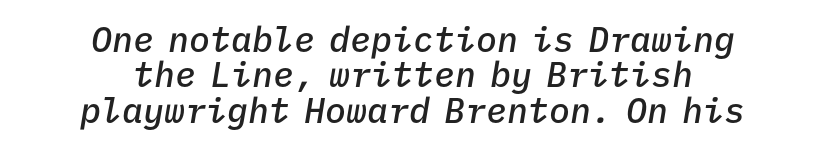
These lines stack symmetrically, like a column narrowing and widening about its center. Stroke thickness is moderately raised; the sample reads as semibold. Posture: slanted. Reading down the column, the eye jumps only a short way to each next line.
